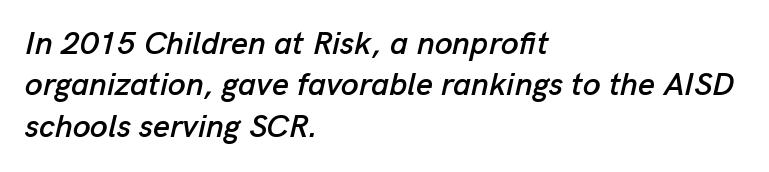
Q: Is the text italic (slanted)? A: Yes, it leans right by about 13 degrees.
Q: Is the text underlined? A: No.
Q: How is the paragraph aligned? A: Left-aligned.
Q: Is the spacing between letters normal or unusually wide? A: Normal.
Q: Is the spacing between lines tight, normal or loose? A: Normal.
Q: Width (condensed, normal, or wide)? A: Normal.
Q: Stroke contrast? A: Low.
Q: x-height? A: Medium.
Q: Monospaced? A: No.
